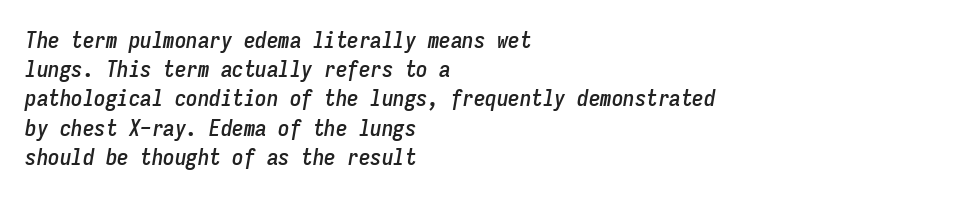
The image shows 23 px text type, italic (leaning right); set left-aligned, normal line spacing (1.27x), normal letter spacing, not underlined.
